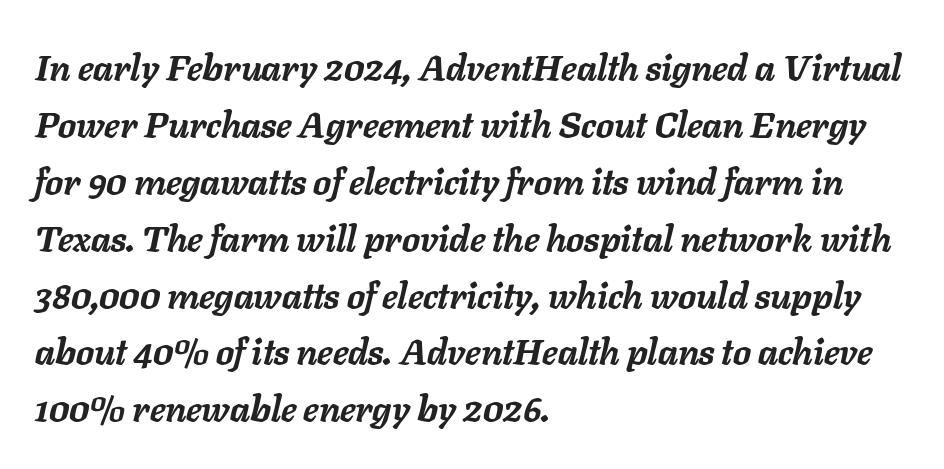
The image shows 36 px semibold type, italic (leaning right); set left-aligned, normal line spacing (1.58x), normal letter spacing, not underlined; low stroke contrast and a medium x-height.
